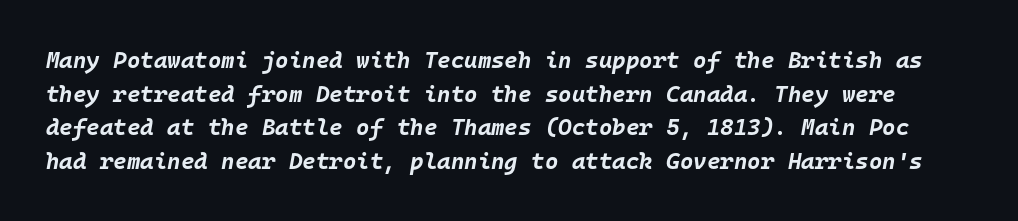
Q: Is the text bold? A: Yes.
Q: Is the text italic (slanted)? A: Yes, it leans right by about 10 degrees.
Q: Is the text underlined? A: No.
Q: Is the spacing between letters normal or unusually wide? A: Normal.
Q: Is the spacing between lines tight, normal or loose? A: Normal.
